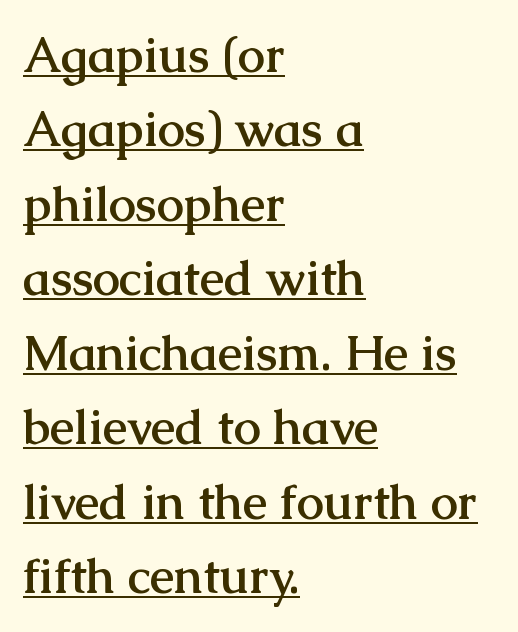
Q: Is the text bold? A: Yes.
Q: Is the text italic (slanted)? A: No, it is upright.
Q: Is the typeface a serif or a sans-serif typeface? A: Serif.
Q: Is the text underlined? A: Yes.
Q: How is the paragraph aligned? A: Left-aligned.
Q: Is the spacing between letters normal or unusually wide? A: Normal.
Q: Is the spacing between lines tight, normal or loose? A: Normal.
Q: Width (condensed, normal, or wide)? A: Normal.
Q: Stroke contrast? A: Medium.
Q: x-height? A: Medium.
Q: Monospaced? A: No.
